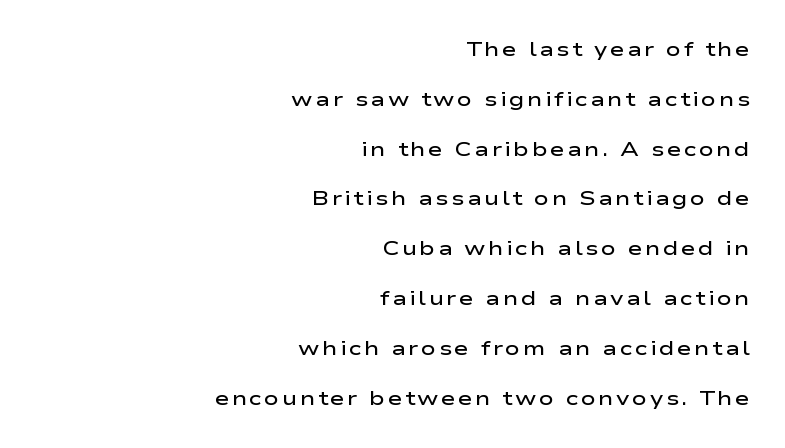
Quick note: underline off. The block of text is sparse from top to bottom, with ample space between rows. A flush-right, rag-left setting is used for this passage. Italic? Not at all — the glyphs are vertical. Weight: semibold (demi).
